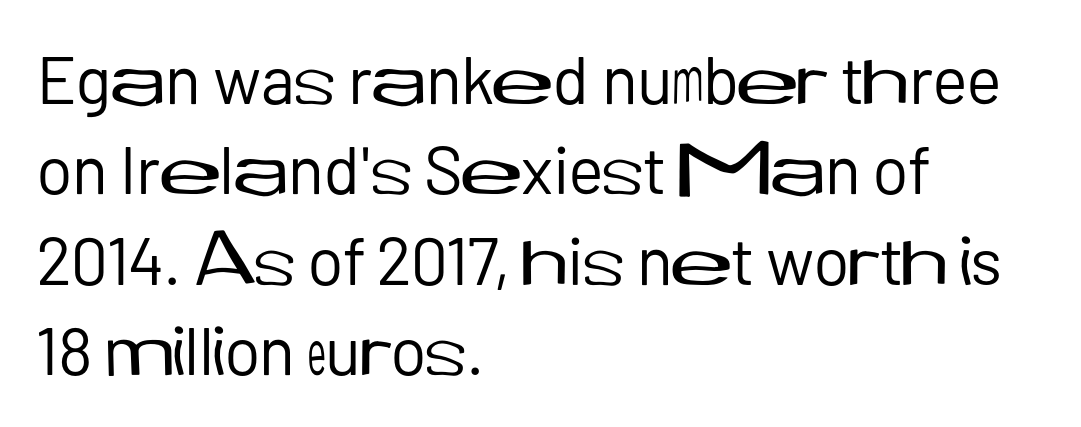
{"serif": "no", "italic": "no", "bold": "no", "weight": "regular", "width": "normal", "stroke_contrast": "low", "x_height": "medium", "monospaced": "no", "underline": "no", "align": "left", "line_spacing": "normal", "line_spacing_ratio": 1.35, "letter_spacing": "normal", "letter_spacing_em": 0.0, "glyph_px": 67}
